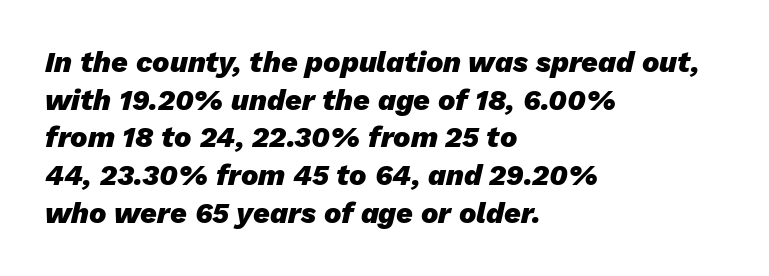
The image shows 29 px heavy type, italic (leaning right); set left-aligned, normal line spacing (1.3x), normal letter spacing, not underlined; low stroke contrast and a medium x-height.
